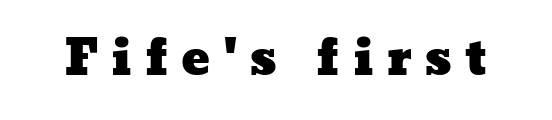
Q: Is the text underlined? A: No.
Q: Is the spacing between letters normal or unusually wide? A: Unusually wide.
Q: Width (condensed, normal, or wide)? A: Wide.
Q: Stroke contrast? A: Low.
Q: x-height? A: Medium.
Q: Monospaced? A: No.
